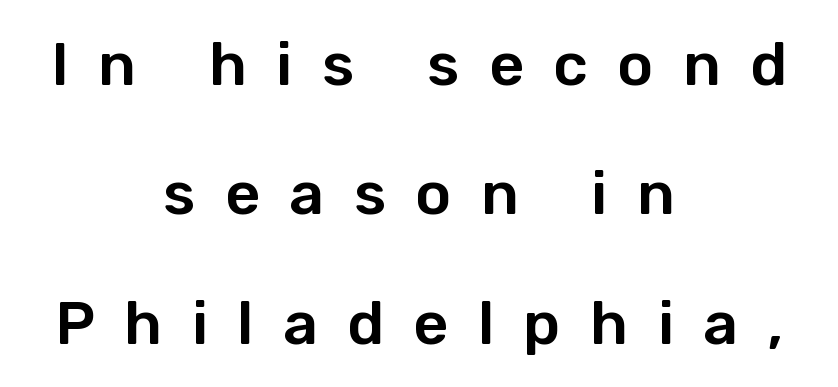
Q: Is the text italic (slanted)? A: No, it is upright.
Q: Is the typeface a serif or a sans-serif typeface? A: Sans-serif.
Q: Is the text underlined? A: No.
Q: How is the paragraph aligned? A: Centered.
Q: Is the spacing between letters normal or unusually wide? A: Unusually wide.
Q: Is the spacing between lines tight, normal or loose? A: Loose.
Q: Width (condensed, normal, or wide)? A: Normal.
Q: Stroke contrast? A: Low.
Q: x-height? A: Medium.
Q: Monospaced? A: No.
